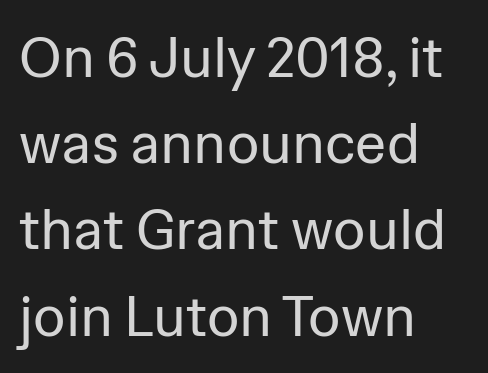
Q: Is the text bold? A: No.
Q: Is the text italic (slanted)? A: No, it is upright.
Q: Is the typeface a serif or a sans-serif typeface? A: Sans-serif.
Q: Is the text underlined? A: No.
Q: How is the paragraph aligned? A: Left-aligned.
Q: Is the spacing between letters normal or unusually wide? A: Normal.
Q: Is the spacing between lines tight, normal or loose? A: Normal.
Q: Width (condensed, normal, or wide)? A: Normal.
Q: Stroke contrast? A: Low.
Q: x-height? A: Medium.
Q: Monospaced? A: No.
